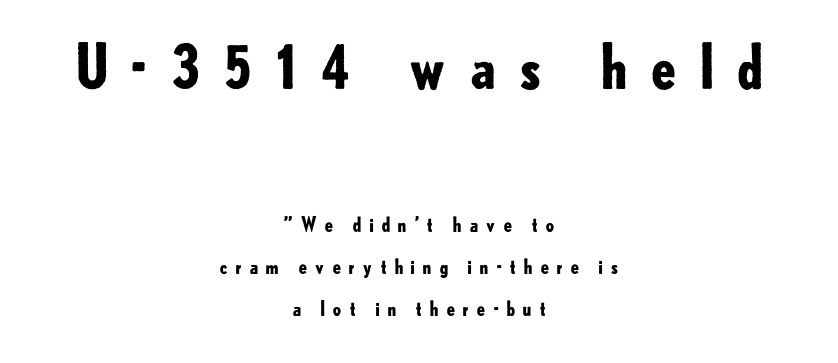
Q: Is the text bold? A: Yes.
Q: Is the text italic (slanted)? A: No, it is upright.
Q: Is the typeface a serif or a sans-serif typeface? A: Sans-serif.
Q: Is the text underlined? A: No.
Q: How is the paragraph aligned? A: Centered.
Q: Is the spacing between letters normal or unusually wide? A: Unusually wide.
Q: Is the spacing between lines tight, normal or loose? A: Loose.
Q: Which block of text is set in a larger size, the first (top) or the second (bottom)? A: The first (top) one.
Q: Width (condensed, normal, or wide)? A: Normal.
Q: Stroke contrast? A: Low.
Q: x-height? A: Small.
Q: Monospaced? A: No.
